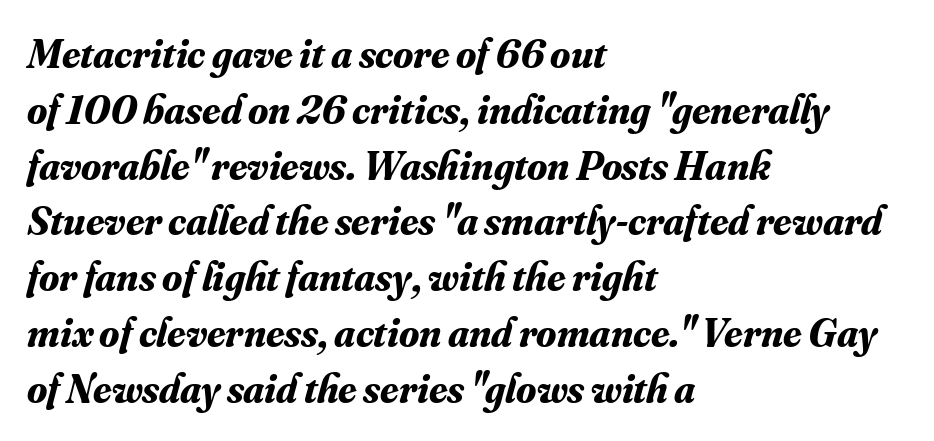
Vertically, the passage feels balanced, rows spaced as you'd expect. Beneath every word, the page is bare. Type style note: has serifs. The lines are quadded left. Is the letter spacing exaggerated? No — it looks like the ordinary default.
